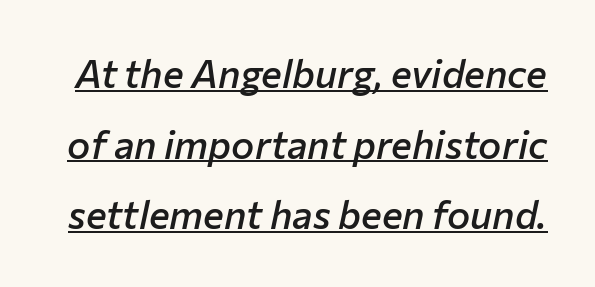
The image shows 39 px semibold type, italic (leaning right); set line spacing 1.81x, normal letter spacing, underlined; low stroke contrast and a medium x-height.
